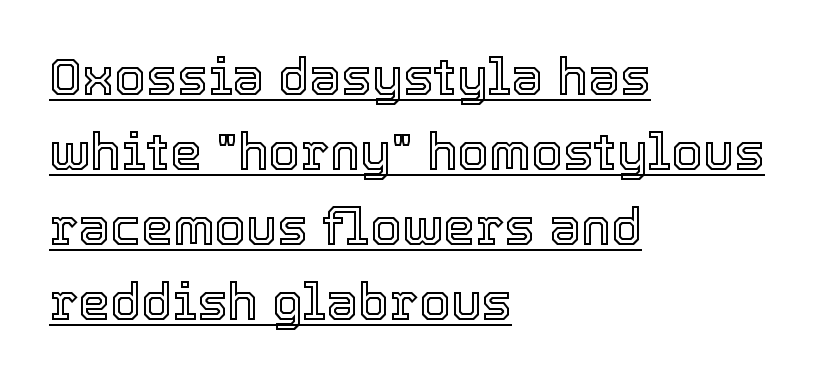
The image shows 51 px text type, upright; set left-aligned, normal line spacing (1.47x), normal letter spacing, underlined; a medium x-height.
